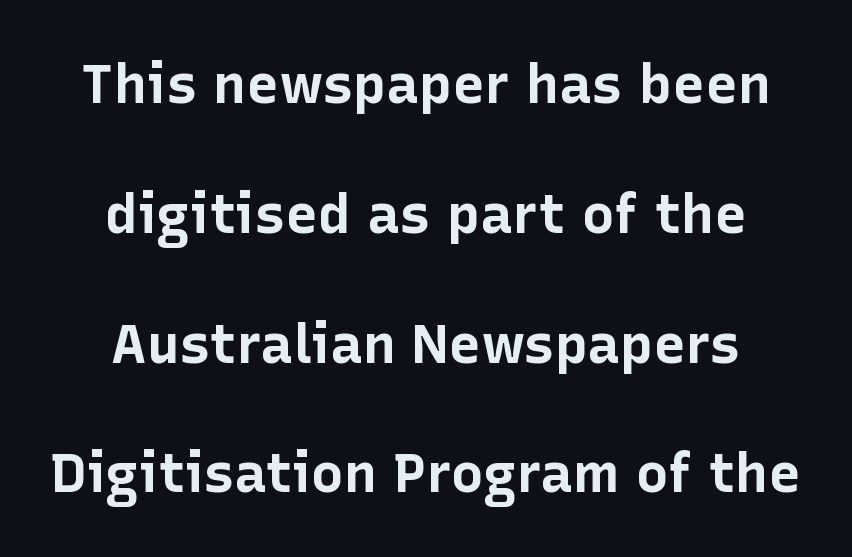
The image shows 55 px bold sans-serif type, upright; set loose line spacing (2.36x), normal letter spacing, not underlined; low stroke contrast and a medium x-height.
